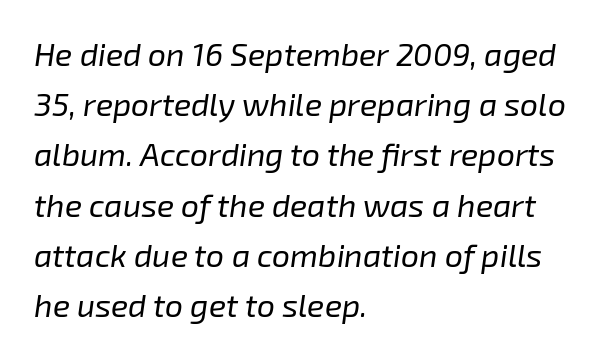
Layout note: lines flush left. The rows are spaced the way most documents space them. Here the glyphs are tracked normally, forming tight word shapes. This sample has the flowing, uneven cadence of proportional lettering. Any mark beneath the type? The region is blank.
